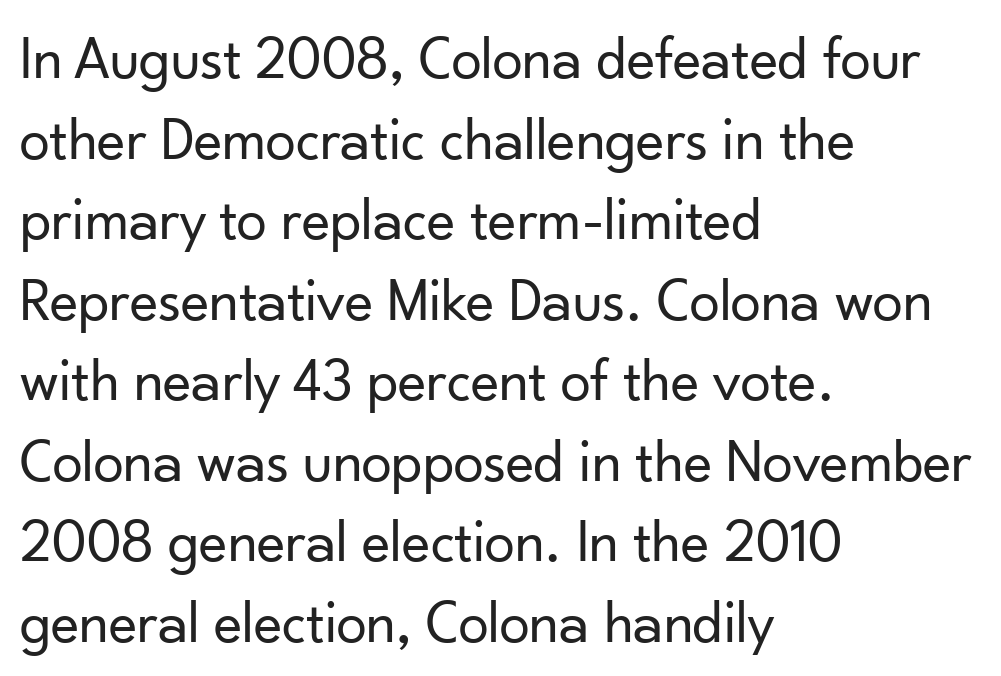
If you drew a line through each stem, it would be perfectly vertical. Spacing verdict: proportional, widths tailored to each character. Honestly, the row spacing looks completely unremarkable. Examine the stroke ends and you'll find no serifs.
